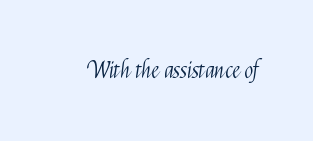
{"bold": "no", "underline": "no", "letter_spacing": "normal", "letter_spacing_em": 0.0, "glyph_px": 23}
